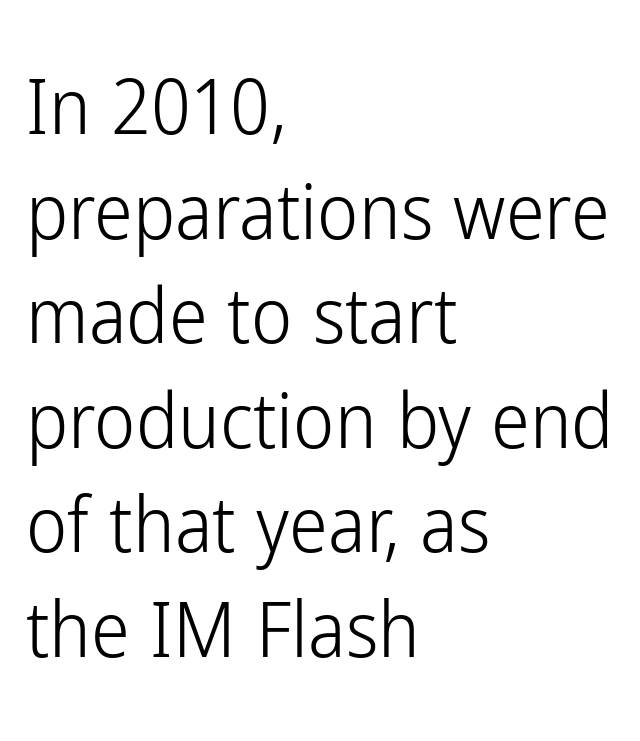
Q: Is the text bold? A: No.
Q: Is the text italic (slanted)? A: No, it is upright.
Q: Is the typeface a serif or a sans-serif typeface? A: Sans-serif.
Q: Is the text underlined? A: No.
Q: How is the paragraph aligned? A: Left-aligned.
Q: Is the spacing between letters normal or unusually wide? A: Normal.
Q: Is the spacing between lines tight, normal or loose? A: Normal.
Q: Width (condensed, normal, or wide)? A: Condensed.
Q: Stroke contrast? A: Low.
Q: x-height? A: Medium.
Q: Monospaced? A: No.
